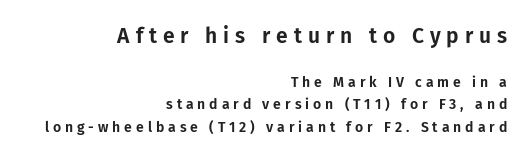
You can tell it's not italic because the verticals are truly vertical. Line endings align vertically; line beginnings do not. Honestly, the row spacing looks completely unremarkable. The tracking reads as deliberately expanded to a designer's eye.
